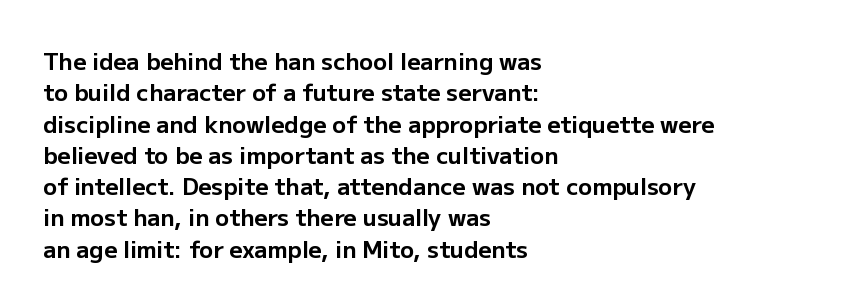
Q: Is the text bold? A: Yes.
Q: Is the text italic (slanted)? A: No, it is upright.
Q: Is the text underlined? A: No.
Q: How is the paragraph aligned? A: Left-aligned.
Q: Is the spacing between letters normal or unusually wide? A: Normal.
Q: Is the spacing between lines tight, normal or loose? A: Normal.
